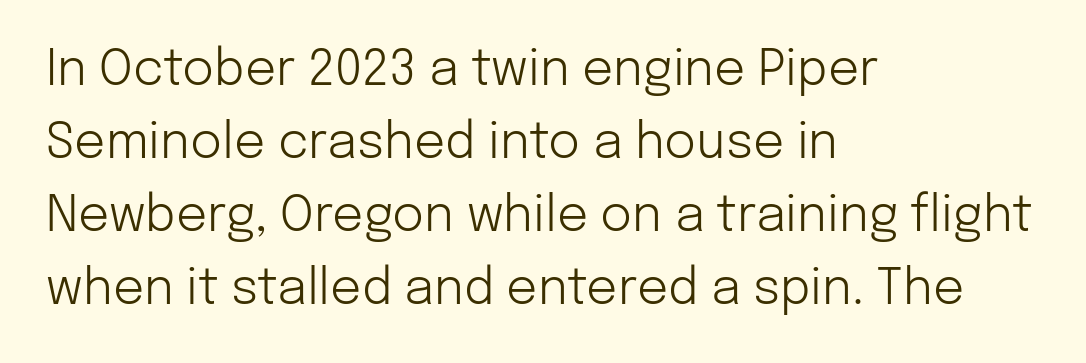
The image shows 49 px light sans-serif type, upright; set left-aligned, normal line spacing (1.49x), normal letter spacing, not underlined; low stroke contrast and a medium x-height.
